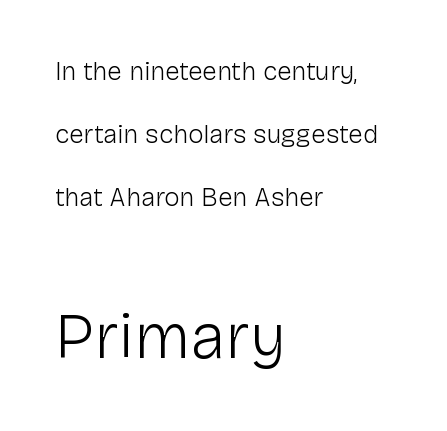
{"serif": "no", "italic": "no", "bold": "no", "weight": "light", "width": "normal", "stroke_contrast": "low", "x_height": "medium", "monospaced": "no", "underline": "no", "align": "left", "line_spacing": "loose", "line_spacing_ratio": 2.43, "letter_spacing": "normal", "letter_spacing_em": 0.0, "larger_block": "second", "size_ratio": 2.5, "glyph_px": 65}
